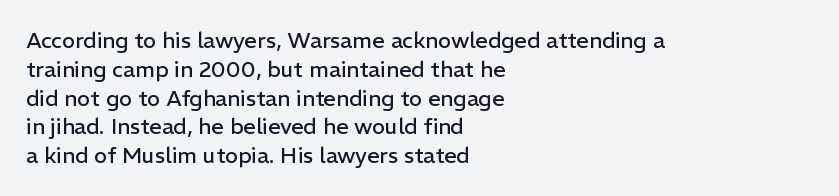
Q: Is the text bold? A: No.
Q: Is the text italic (slanted)? A: No, it is upright.
Q: Is the text underlined? A: No.
Q: How is the paragraph aligned? A: Left-aligned.
Q: Is the spacing between letters normal or unusually wide? A: Normal.
Q: Is the spacing between lines tight, normal or loose? A: Normal.
